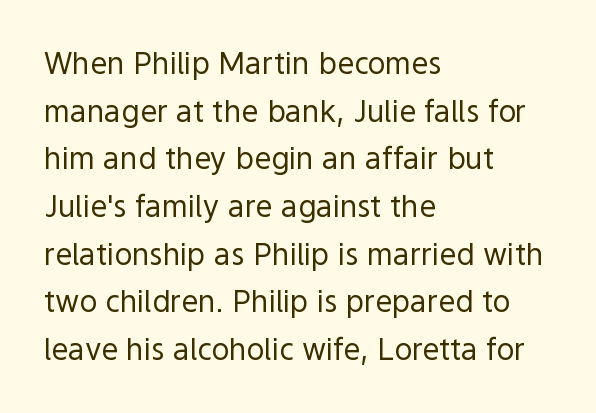
{"serif": "no", "italic": "no", "bold": "no", "weight": "regular", "width": "normal", "x_height": "medium", "monospaced": "no", "underline": "no", "align": "left", "line_spacing": "normal", "line_spacing_ratio": 1.59, "letter_spacing": "normal", "letter_spacing_em": 0.0, "glyph_px": 30}
